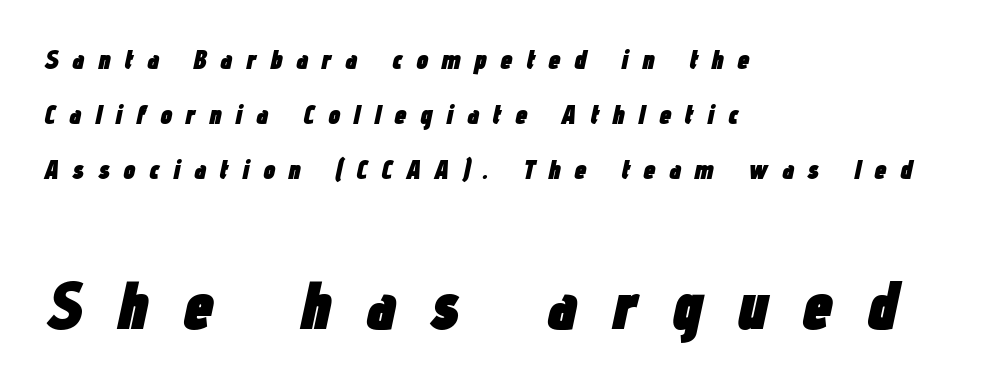
The face used here has the dense, thick strokes of a bold. A typesetter would call this proportional, since set widths differ per character. Check the space under the baseline: it is left empty. The line texture is sparse and dotted thanks to wide tracking. Scale increases going downward across the two blocks. Teacher's note: observe the even left margin — that is flush-left alignment.
